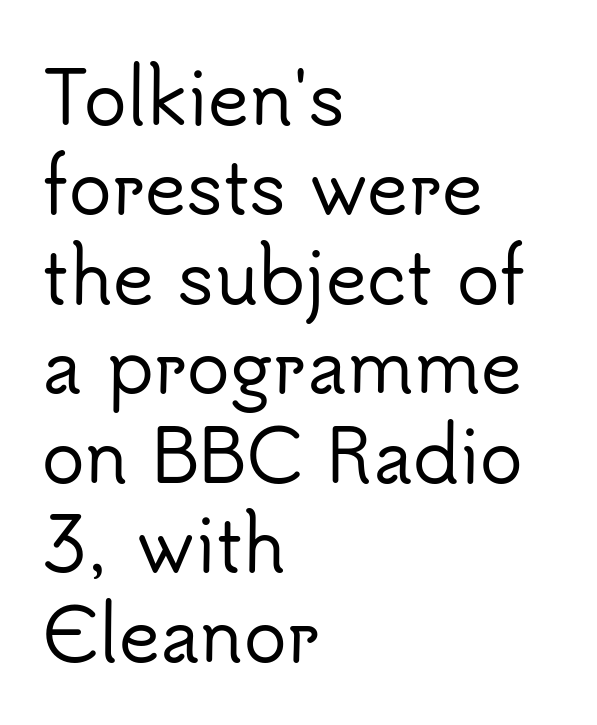
Q: Is the text italic (slanted)? A: No, it is upright.
Q: Is the typeface a serif or a sans-serif typeface? A: Sans-serif.
Q: Is the text underlined? A: No.
Q: How is the paragraph aligned? A: Left-aligned.
Q: Is the spacing between letters normal or unusually wide? A: Normal.
Q: Is the spacing between lines tight, normal or loose? A: Normal.
Q: Width (condensed, normal, or wide)? A: Normal.
Q: Stroke contrast? A: Low.
Q: x-height? A: Small.
Q: Monospaced? A: No.
